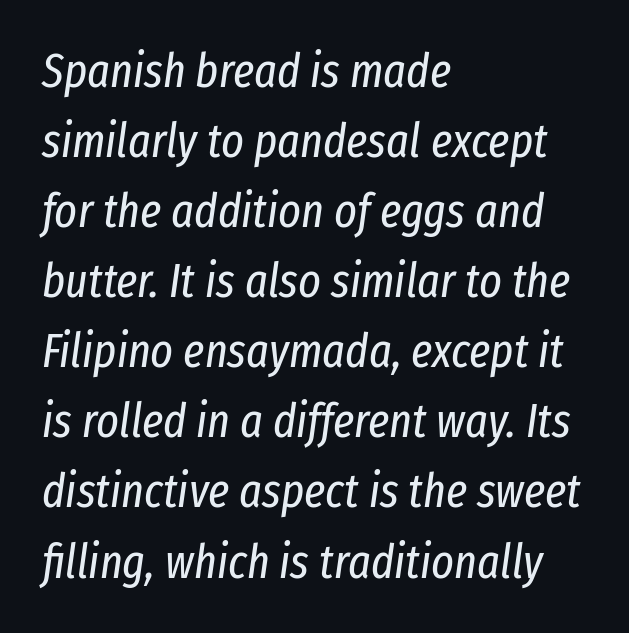
Q: Is the text bold? A: No.
Q: Is the text italic (slanted)? A: Yes, it leans right by about 8 degrees.
Q: Is the text underlined? A: No.
Q: How is the paragraph aligned? A: Left-aligned.
Q: Is the spacing between letters normal or unusually wide? A: Normal.
Q: Is the spacing between lines tight, normal or loose? A: Normal.
Q: Width (condensed, normal, or wide)? A: Condensed.
Q: Stroke contrast? A: Low.
Q: x-height? A: Medium.
Q: Monospaced? A: No.
